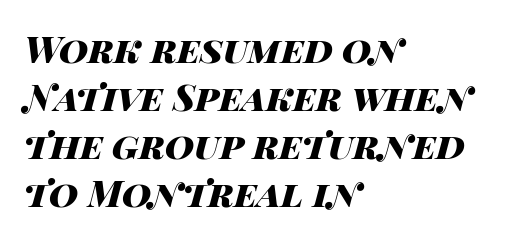
{"italic": "yes", "lean": "right", "slant_degrees": 14, "bold": "yes", "weight": "heavy", "width": "wide", "stroke_contrast": "high", "x_height": "large", "monospaced": "no", "underline": "no", "align": "left", "line_spacing": "normal", "line_spacing_ratio": 1.33, "letter_spacing": "normal", "letter_spacing_em": 0.0, "glyph_px": 36}
